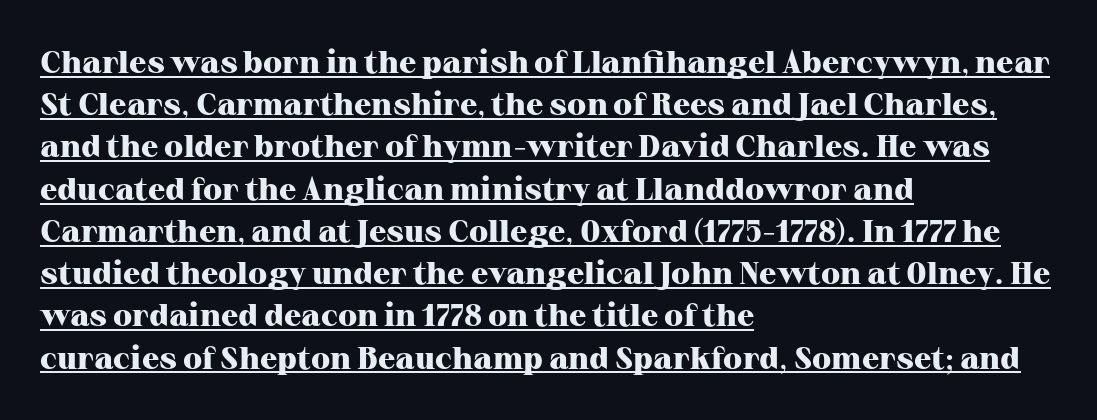
The image shows 32 px heavy serif type, upright; set left-aligned, normal line spacing (1.32x), normal letter spacing, underlined; high stroke contrast and a medium x-height.
